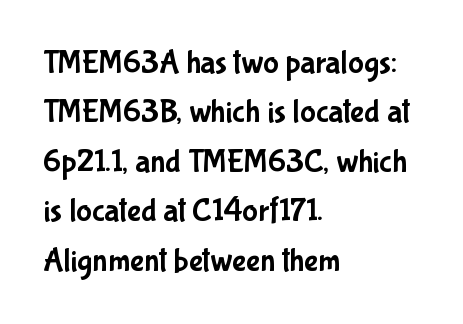
The image shows 33 px condensed sans-serif type, upright; set left-aligned, normal line spacing (1.5x), normal letter spacing, not underlined; low stroke contrast and a medium x-height.
